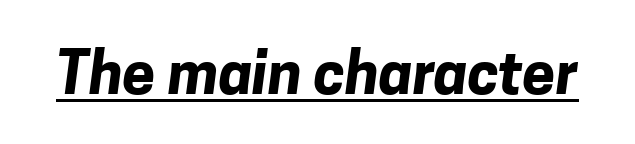
The image shows 59 px bold sans-serif type; set normal letter spacing, underlined; low stroke contrast and a medium x-height.
